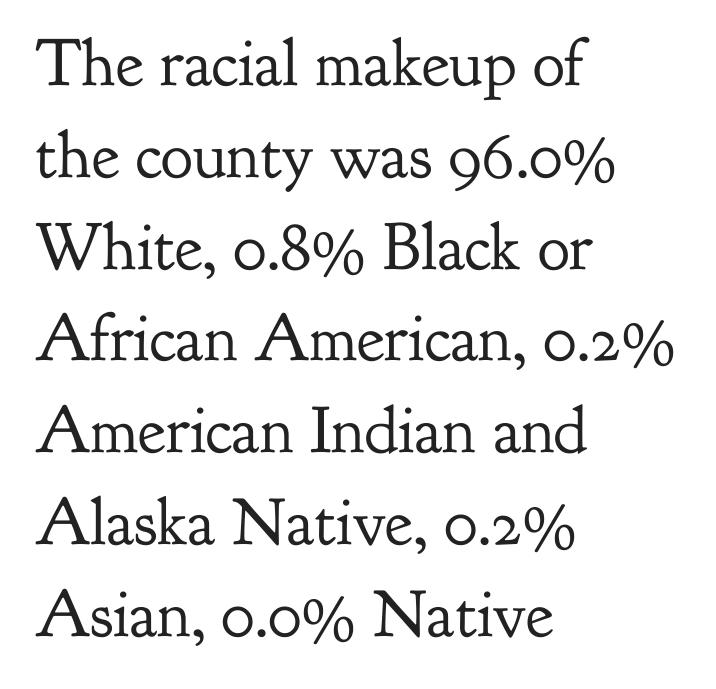
Observe the ordinary spacing: letters are neighbours, not strangers. Weight: not bold — regular or lighter. Is the block centered? No — it sits flush against the left margin. Note the varied advance widths — an 'i' is clearly narrower than an 'm'. The rows are spaced the way most documents space them. The gap between lines stays unmarked.
